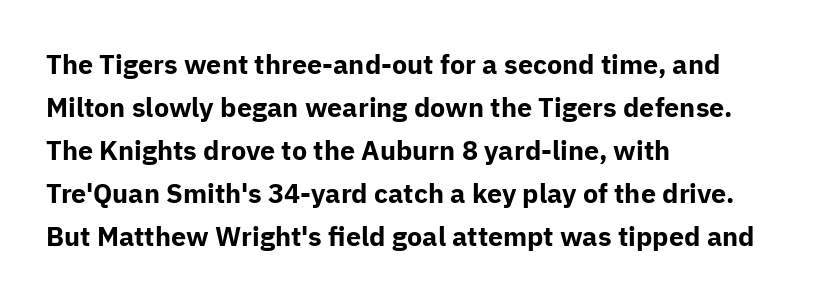
Q: Is the text bold? A: Yes.
Q: Is the text italic (slanted)? A: No, it is upright.
Q: Is the text underlined? A: No.
Q: How is the paragraph aligned? A: Left-aligned.
Q: Is the spacing between letters normal or unusually wide? A: Normal.
Q: Is the spacing between lines tight, normal or loose? A: Normal.
